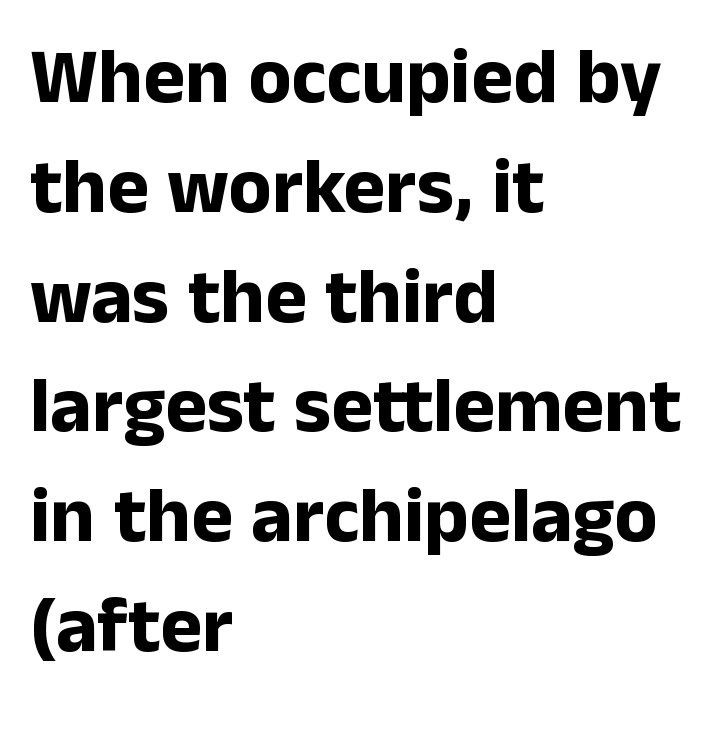
The image shows 79 px bold sans-serif type, upright; set left-aligned, normal line spacing (1.39x), normal letter spacing, not underlined; low stroke contrast and a medium x-height.
